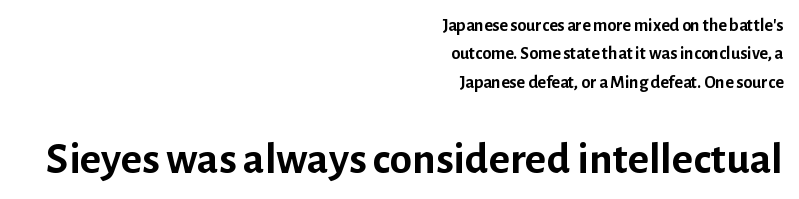
The image shows 45 px semibold sans-serif type, upright; set right-aligned, normal line spacing (1.58x), normal letter spacing, not underlined; the second (bottom) block is 2.5x larger; low stroke contrast and a medium x-height.
